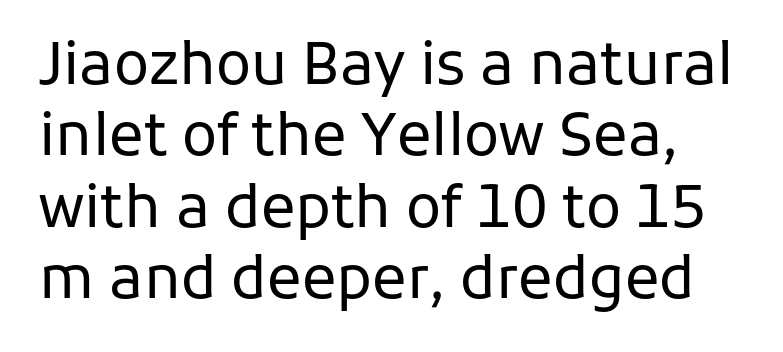
Q: Is the text bold? A: No.
Q: Is the text italic (slanted)? A: No, it is upright.
Q: Is the typeface a serif or a sans-serif typeface? A: Sans-serif.
Q: Is the text underlined? A: No.
Q: Is the spacing between letters normal or unusually wide? A: Normal.
Q: Width (condensed, normal, or wide)? A: Normal.
Q: Stroke contrast? A: Low.
Q: x-height? A: Medium.
Q: Monospaced? A: No.
